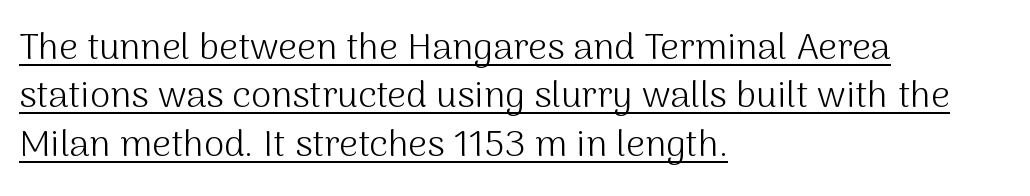
Q: Is the text bold? A: No.
Q: Is the text italic (slanted)? A: No, it is upright.
Q: Is the typeface a serif or a sans-serif typeface? A: Sans-serif.
Q: Is the text underlined? A: Yes.
Q: How is the paragraph aligned? A: Left-aligned.
Q: Is the spacing between letters normal or unusually wide? A: Normal.
Q: Is the spacing between lines tight, normal or loose? A: Normal.
Q: Width (condensed, normal, or wide)? A: Normal.
Q: Stroke contrast? A: Medium.
Q: x-height? A: Medium.
Q: Monospaced? A: No.
